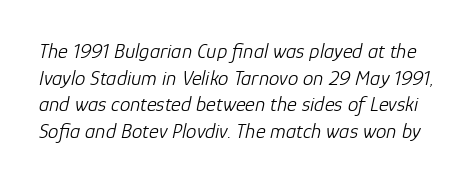
The image shows 21 px text type, italic (leaning right); set normal line spacing (1.27x), normal letter spacing, not underlined.
